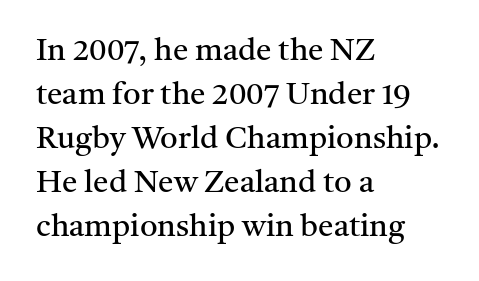
{"serif": "yes", "italic": "no", "bold": "no", "weight": "regular", "width": "normal", "stroke_contrast": "medium", "x_height": "medium", "monospaced": "no", "underline": "no", "align": "left", "line_spacing": "normal", "line_spacing_ratio": 1.42, "letter_spacing": "normal", "letter_spacing_em": 0.0, "glyph_px": 31}
